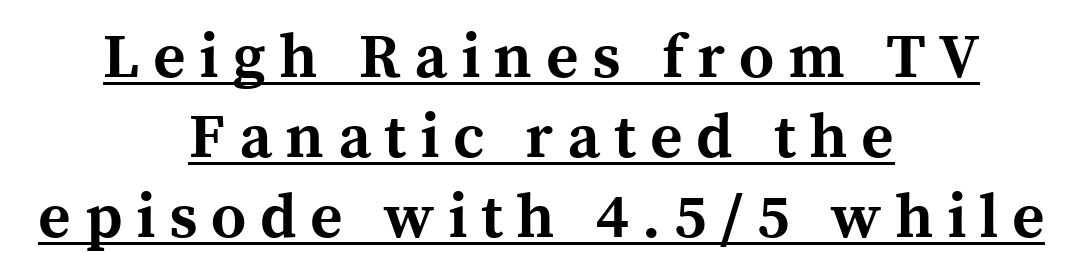
The image shows 62 px bold serif type, upright; set centered, normal line spacing (1.29x), unusually wide letter spacing (+0.22 em), underlined; a medium x-height.
